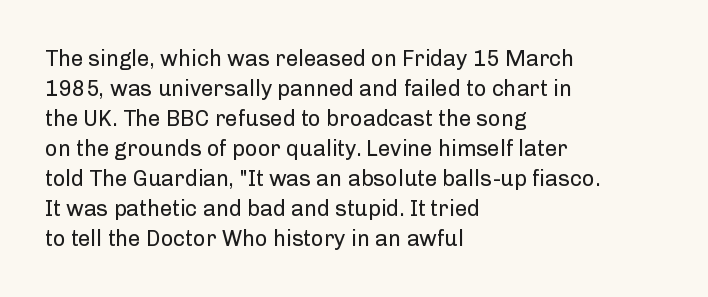
{"italic": "no", "bold": "no", "underline": "no", "align": "left", "line_spacing": "normal", "line_spacing_ratio": 1.36, "letter_spacing": "normal", "letter_spacing_em": 0.0, "glyph_px": 22}
